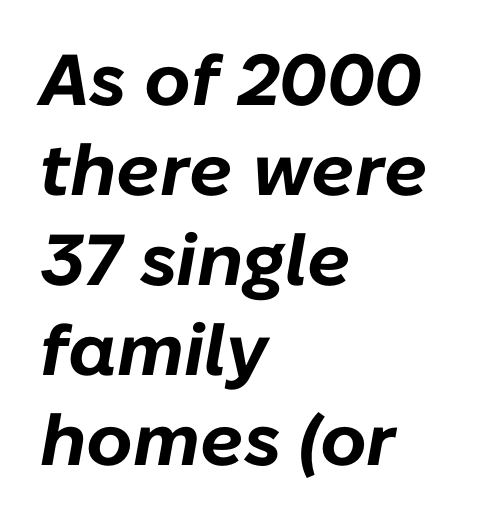
Q: Is the text bold? A: Yes.
Q: Is the text italic (slanted)? A: Yes, it leans right by about 10 degrees.
Q: Is the text underlined? A: No.
Q: How is the paragraph aligned? A: Left-aligned.
Q: Is the spacing between letters normal or unusually wide? A: Normal.
Q: Is the spacing between lines tight, normal or loose? A: Normal.
Q: Width (condensed, normal, or wide)? A: Normal.
Q: Stroke contrast? A: Low.
Q: x-height? A: Medium.
Q: Monospaced? A: No.
